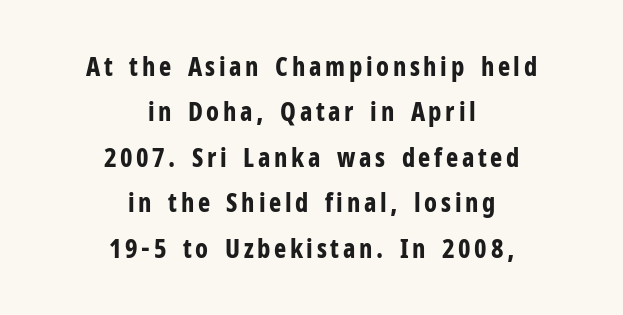
Its strokes are broad and dark, the hallmark of bold type. The gap between lines stays unmarked. Characters remain perfectly vertical along every line. Both edges are ragged and mirror each other, which tells us the setting is centered.
